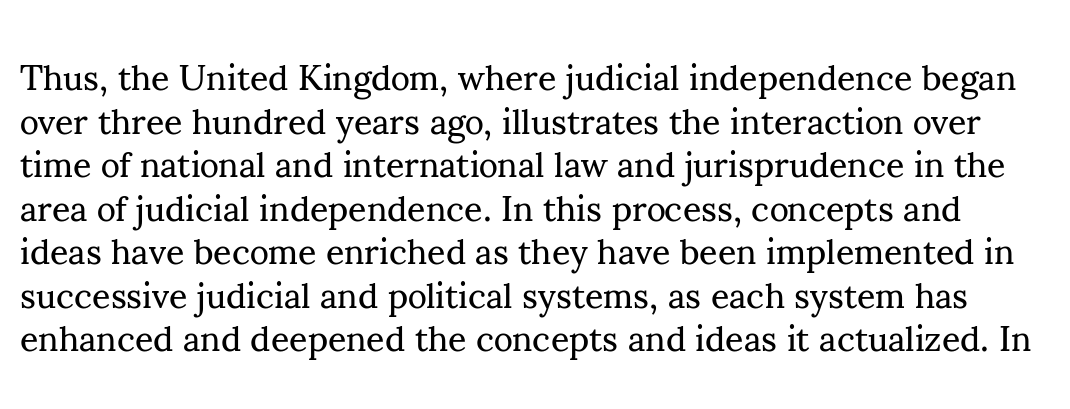
{"serif": "yes", "italic": "no", "bold": "no", "weight": "regular", "width": "normal", "stroke_contrast": "medium", "x_height": "small", "monospaced": "no", "underline": "no", "line_spacing_ratio": 1.21, "letter_spacing": "normal", "letter_spacing_em": 0.0, "glyph_px": 36}
